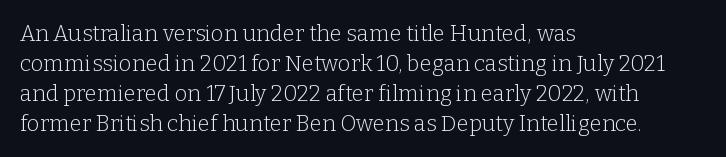
Reading down the column, the eye jumps a familiar distance to each next line. Left-aligned paragraph, ragged on the right. Check under the words: just untouched page. Nope, not italic — everything's standing straight.
